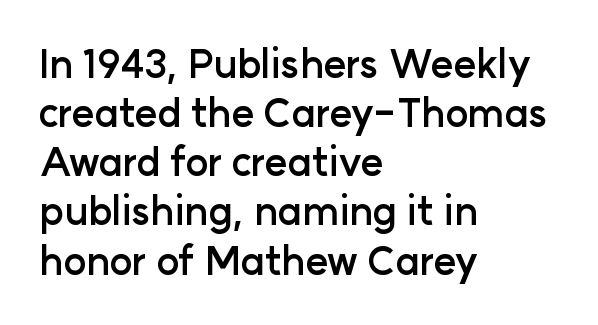
Is this a sans? Yes — the strokes have no serifs. Nope, not italic — everything's standing straight. A student would call this left alignment; a typographer would say flush left, rag right. A typesetter would call this leading conventional body-copy spacing. Honestly, there is no underline to notice here at all.
